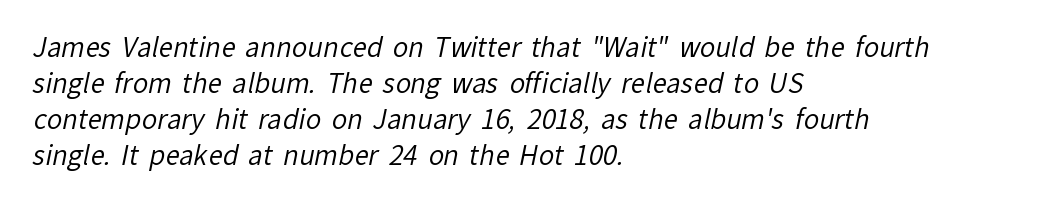
{"bold": "no", "underline": "no", "align": "left", "line_spacing": "normal", "line_spacing_ratio": 1.38, "letter_spacing": "normal", "letter_spacing_em": 0.0, "glyph_px": 26}
